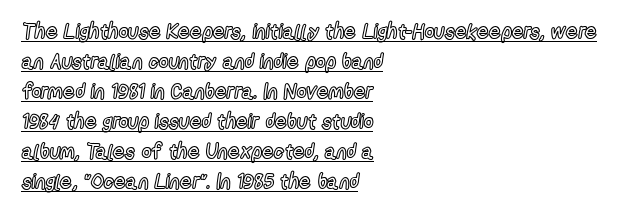
{"underline": "yes", "align": "left", "line_spacing": "normal", "line_spacing_ratio": 1.43, "letter_spacing": "normal", "letter_spacing_em": 0.0, "glyph_px": 21}
